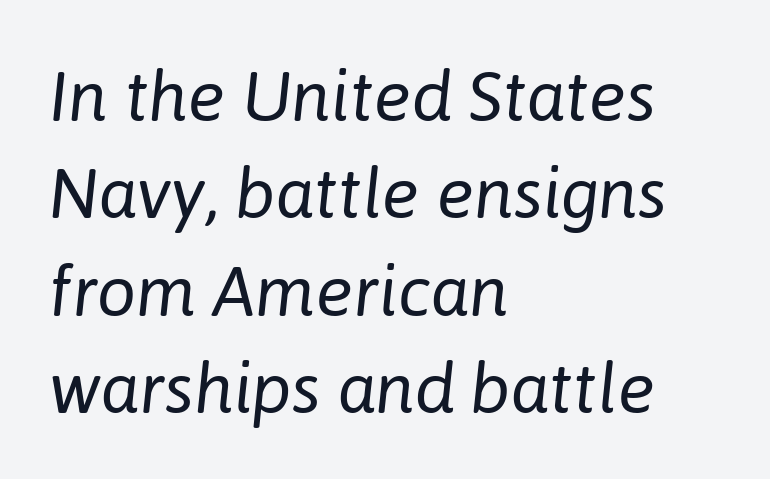
The image shows 70 px regular-weight type, italic (leaning right); set left-aligned, normal line spacing (1.39x), normal letter spacing, not underlined; low stroke contrast and a medium x-height.
